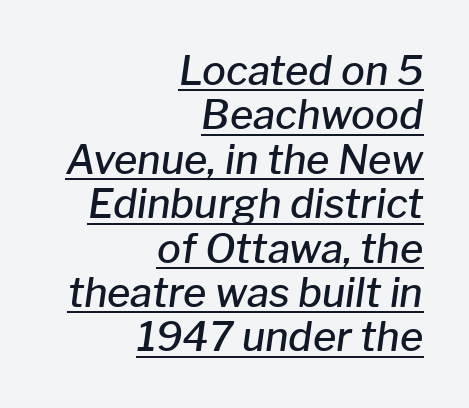
Q: Is the text bold? A: Semi-bold.
Q: Is the text italic (slanted)? A: Yes, it leans right by about 8 degrees.
Q: Is the text underlined? A: Yes.
Q: How is the paragraph aligned? A: Right-aligned.
Q: Is the spacing between letters normal or unusually wide? A: Normal.
Q: Is the spacing between lines tight, normal or loose? A: Tight.
Q: Width (condensed, normal, or wide)? A: Normal.
Q: Stroke contrast? A: Low.
Q: x-height? A: Medium.
Q: Monospaced? A: No.
